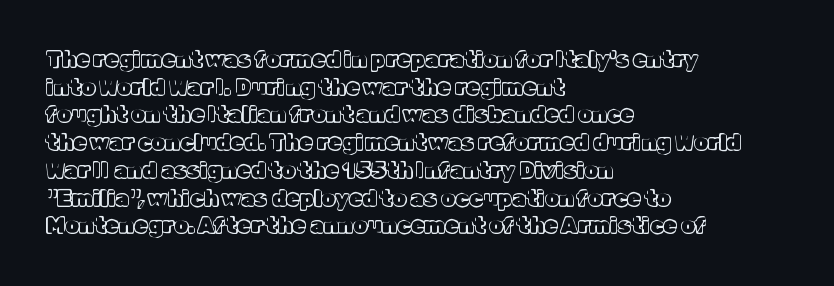
Regarding leading, the lines here are spaced in the standard way. The space beneath each line is pristine and unruled. Tracking value appears to be zero — textbook default spacing. The setting favours the left margin, as ordinary paragraphs usually do.
